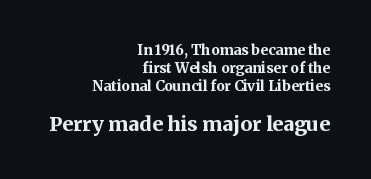
Descender tails drop into unmarked territory. Heft: maximum for text — a bold. Baseline-to-baseline distance is the conventional proportion of letter height. Words appear dense and cohesive because spacing is normal. Tall strokes in this sample are plumb rather than angled.
